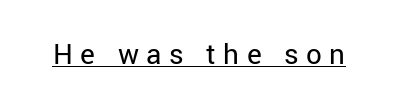
This sample has the flowing, uneven cadence of proportional lettering. There is plenty of visible air inserted between adjacent glyphs. The font is comparable to plain body text, perhaps lighter. Ordinary non-slanted type is in use. This is underlined copy, the kind a proofreader might mark for attention.
